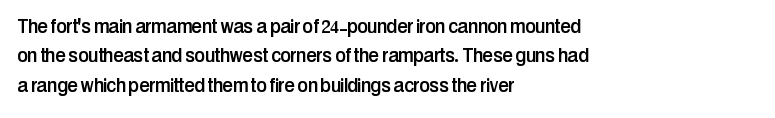
The lettering stays uniformly vertical, giving the passage a roman look. The letterforms sit shoulder to shoulder at normal distance. The setting favours the left margin, as ordinary paragraphs usually do. Decoration check: the copy has no underline.
